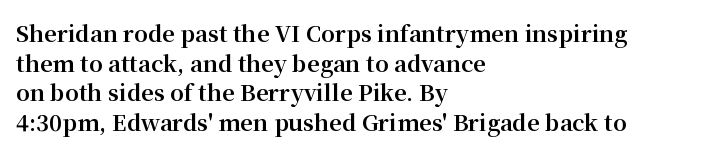
{"italic": "no", "bold": "yes", "underline": "no", "align": "left", "line_spacing": "normal", "line_spacing_ratio": 1.35, "letter_spacing": "normal", "letter_spacing_em": 0.0, "glyph_px": 22}
